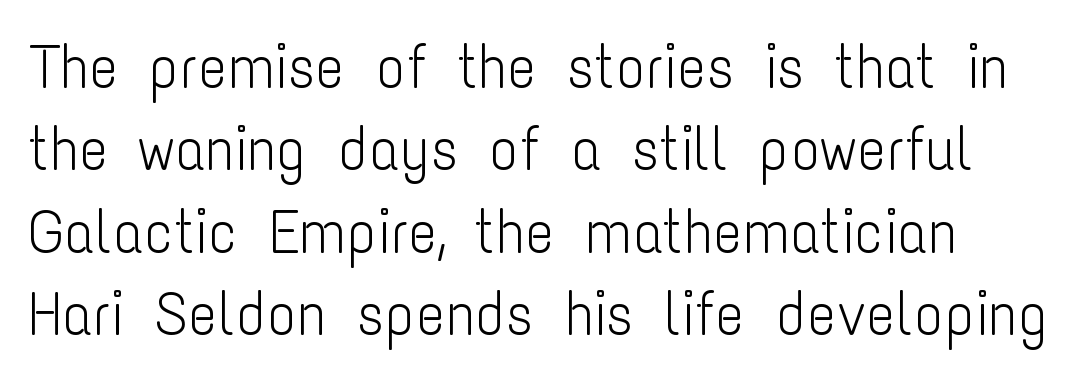
Q: Is the text bold? A: No.
Q: Is the text italic (slanted)? A: No, it is upright.
Q: Is the typeface a serif or a sans-serif typeface? A: Sans-serif.
Q: Is the text underlined? A: No.
Q: Is the spacing between letters normal or unusually wide? A: Normal.
Q: Is the spacing between lines tight, normal or loose? A: Normal.
Q: Width (condensed, normal, or wide)? A: Condensed.
Q: Stroke contrast? A: Low.
Q: x-height? A: Medium.
Q: Monospaced? A: No.
